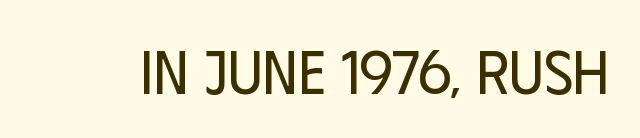
{"serif": "no", "italic": "no", "bold": "no", "weight": "regular", "width": "condensed", "stroke_contrast": "low", "x_height": "large", "monospaced": "no", "underline": "no", "letter_spacing": "normal", "letter_spacing_em": 0.0, "glyph_px": 61}
